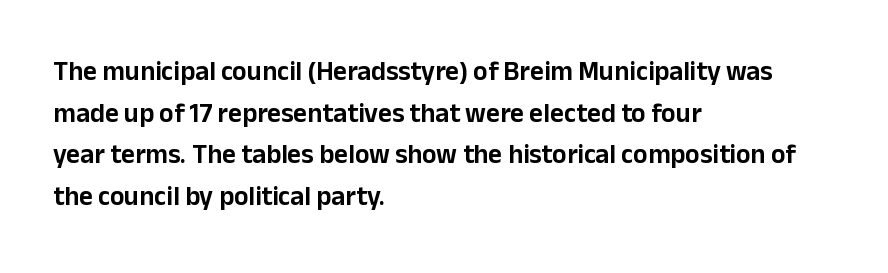
Q: Is the text italic (slanted)? A: No, it is upright.
Q: Is the text underlined? A: No.
Q: How is the paragraph aligned? A: Left-aligned.
Q: Is the spacing between letters normal or unusually wide? A: Normal.
Q: Is the spacing between lines tight, normal or loose? A: Normal.
